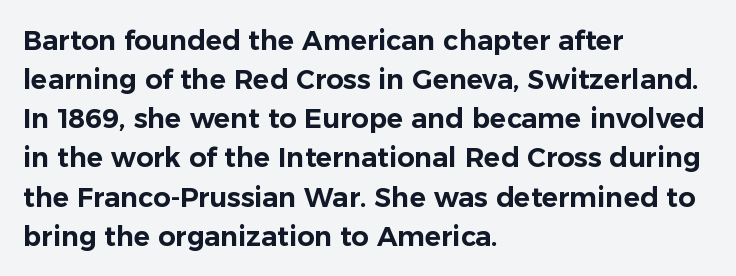
{"italic": "no", "underline": "no", "align": "left", "line_spacing": "normal", "line_spacing_ratio": 1.45, "letter_spacing": "normal", "letter_spacing_em": 0.0, "glyph_px": 27}
